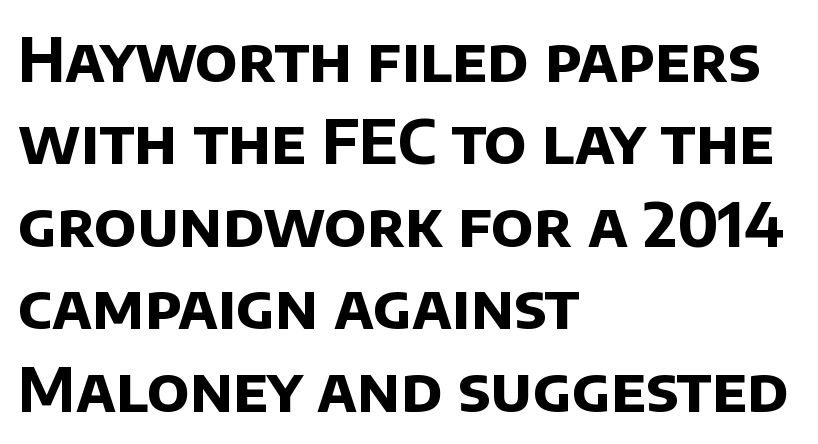
The image shows 62 px bold sans-serif type; set left-aligned, normal line spacing (1.33x), normal letter spacing, not underlined; low stroke contrast and a large x-height.
